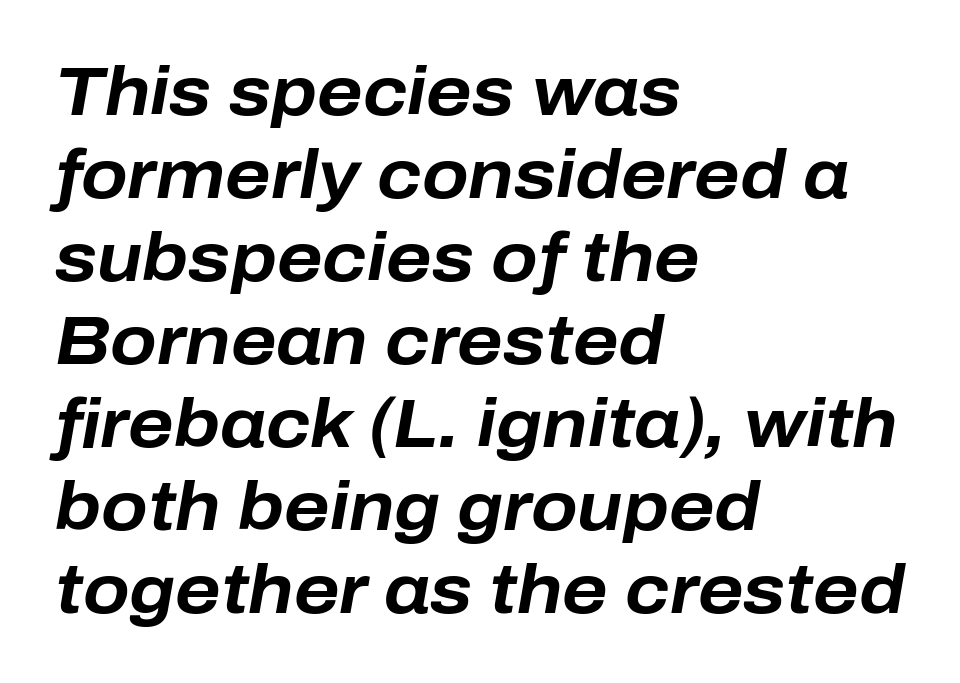
Q: Is the text bold? A: Yes.
Q: Is the text italic (slanted)? A: Yes, it leans right by about 10 degrees.
Q: Is the text underlined? A: No.
Q: How is the paragraph aligned? A: Left-aligned.
Q: Is the spacing between letters normal or unusually wide? A: Normal.
Q: Width (condensed, normal, or wide)? A: Normal.
Q: Stroke contrast? A: Low.
Q: x-height? A: Medium.
Q: Monospaced? A: No.
